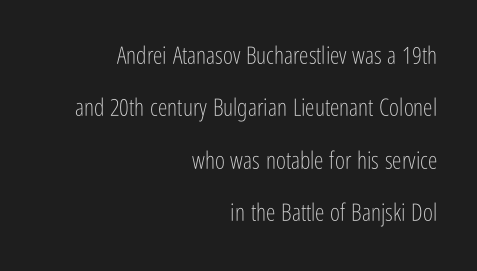
Q: Is the text bold? A: No.
Q: Is the text italic (slanted)? A: No, it is upright.
Q: Is the text underlined? A: No.
Q: How is the paragraph aligned? A: Right-aligned.
Q: Is the spacing between letters normal or unusually wide? A: Normal.
Q: Is the spacing between lines tight, normal or loose? A: Loose.
